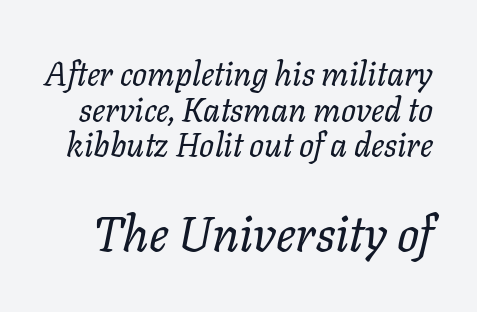
A typesetter would call this proportional, since set widths differ per character. The area under the type is left untouched. Does the bottom block carry the larger type? Yes, it does. No extra tracking has been applied to these lines.
